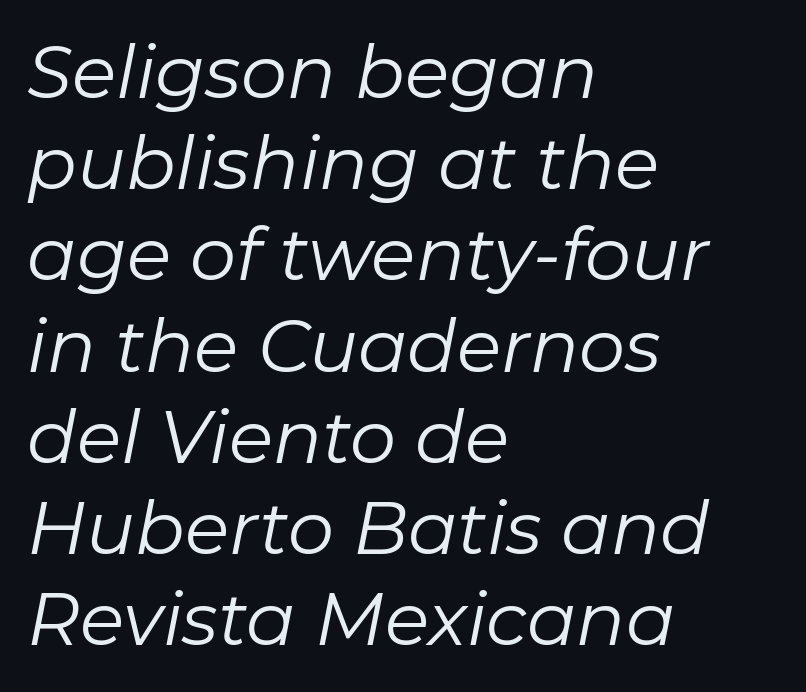
Style check: oblique. A normal amount of white space separates one row of letters from the next. Line starts are locked; line ends wander. The zone under the glyphs is completely vacant. Do the characters align in a grid? No, the font is proportional.
